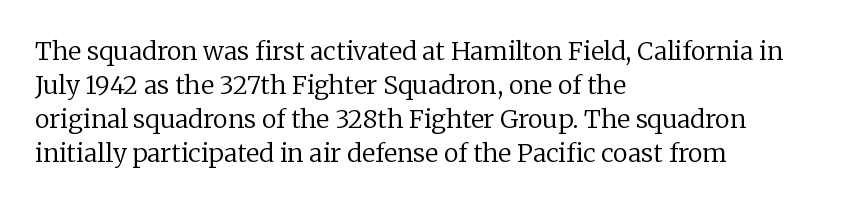
A normal amount of white space separates one row of letters from the next. Honestly, the letter spacing is just normal — you wouldn't notice it. The font's upright variant was chosen for this text. Is this a heavy cut? Hardly; it is regular or lighter. Caption: multi-line text, flush left, ragged right.
